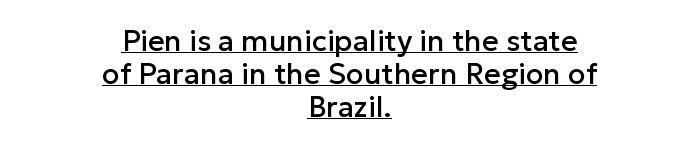
The image shows 29 px sans-serif type, upright; set centered, tight line spacing (1.14x), normal letter spacing, underlined; low stroke contrast and a medium x-height.
